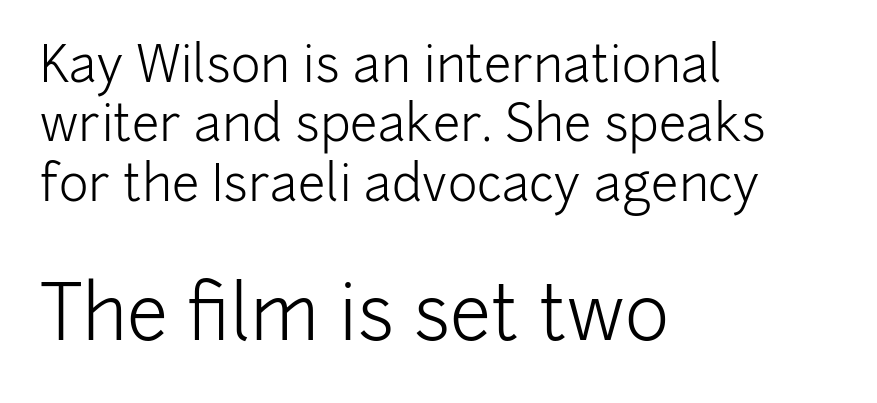
{"serif": "no", "italic": "no", "bold": "no", "weight": "light", "width": "normal", "stroke_contrast": "low", "x_height": "medium", "monospaced": "no", "underline": "no", "align": "left", "line_spacing_ratio": 1.19, "letter_spacing": "normal", "letter_spacing_em": 0.0, "larger_block": "second", "size_ratio": 1.5, "glyph_px": 75}
